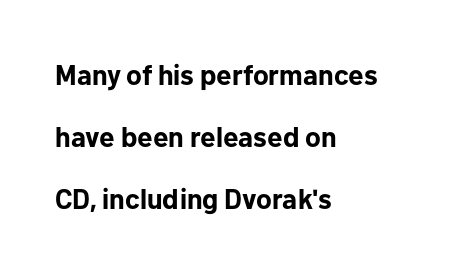
Decoration check: the copy has no underline. You can tell it's not italic because the verticals are truly vertical. Stroke thickness is high; the sample reads as a true bold. These lines are composed in type without serifs. Teacher's note: observe the even left margin — that is flush-left alignment. Tracking here is standard; glyphs follow each other at the usual distance.
